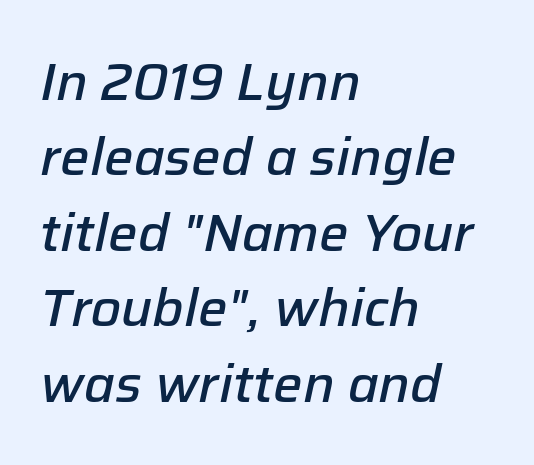
Words appear dense and cohesive because spacing is normal. Line spacing here is normal. Each letter keeps its own natural width here, so spacing adapts to shape. The foot of each line stays bare and open. These words are printed semibold, heavier than regular yet not bold.
